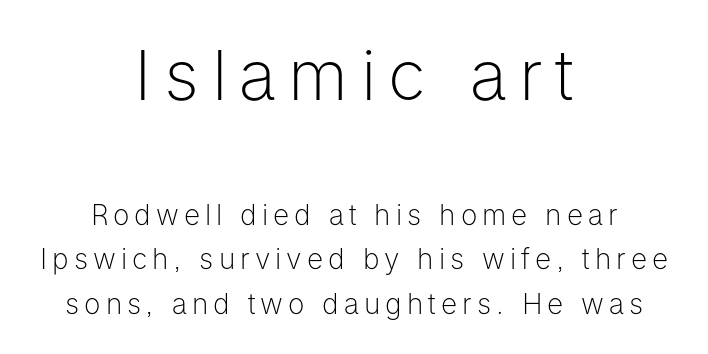
{"serif": "no", "italic": "no", "bold": "no", "weight": "light", "width": "normal", "stroke_contrast": "low", "x_height": "medium", "monospaced": "no", "underline": "no", "align": "center", "line_spacing": "normal", "line_spacing_ratio": 1.58, "larger_block": "first", "size_ratio": 2.46, "glyph_px": 69}
